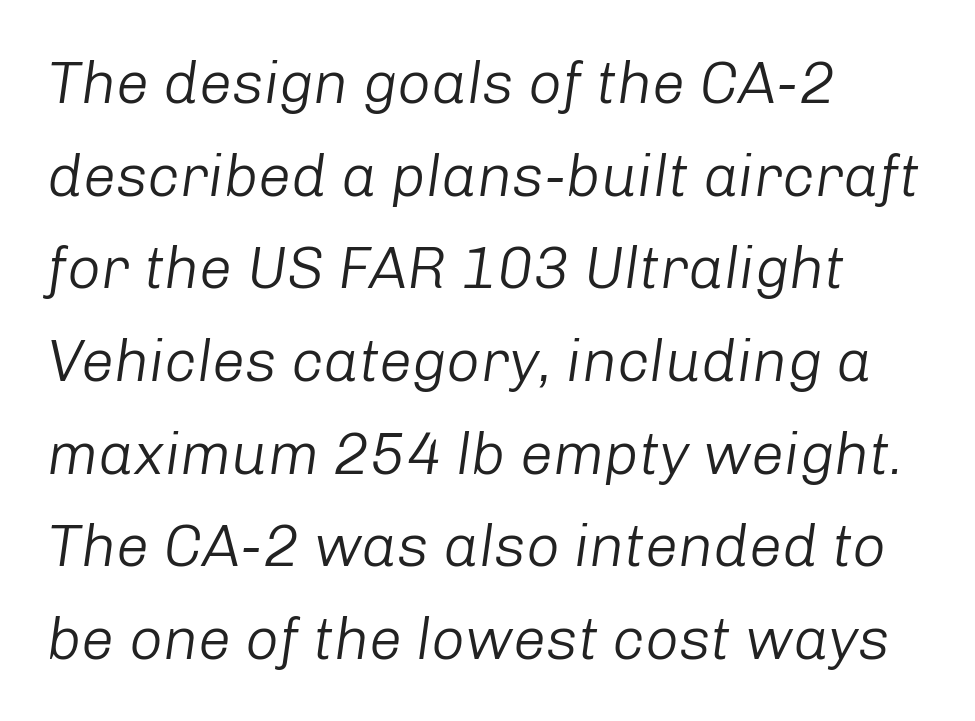
No word sits above an underline. Character widths vary here, with narrow letters taking less room than wide ones. Observe the ordinary spacing: letters are neighbours, not strangers. The font's italic variant was chosen for this text. The paragraph has a hard left edge and a soft right edge. Each stroke keeps to a modest, everyday thickness or less.
